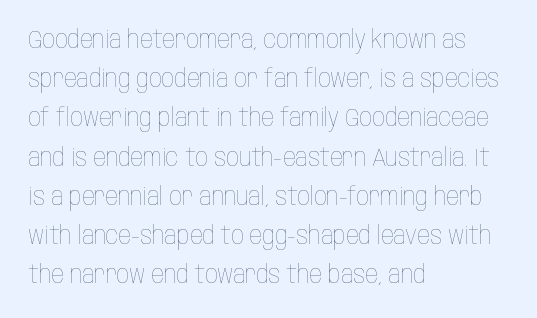
{"italic": "no", "bold": "no", "underline": "no", "align": "left", "line_spacing": "normal", "line_spacing_ratio": 1.57, "letter_spacing": "normal", "letter_spacing_em": 0.0, "glyph_px": 25}
